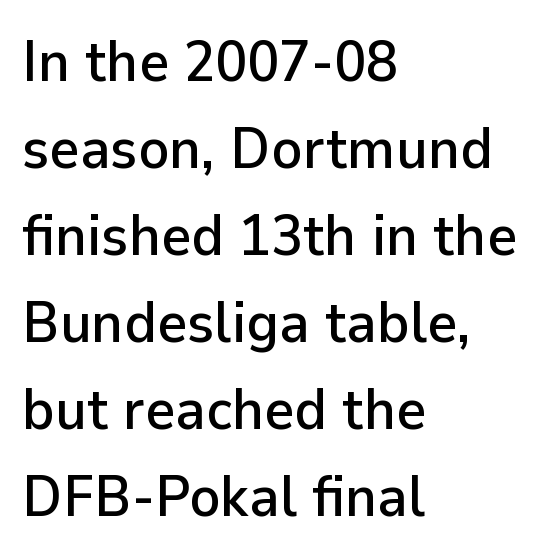
{"serif": "no", "italic": "no", "width": "normal", "stroke_contrast": "low", "x_height": "medium", "monospaced": "no", "underline": "no", "align": "left", "line_spacing": "normal", "line_spacing_ratio": 1.5, "letter_spacing": "normal", "letter_spacing_em": 0.0, "glyph_px": 58}
